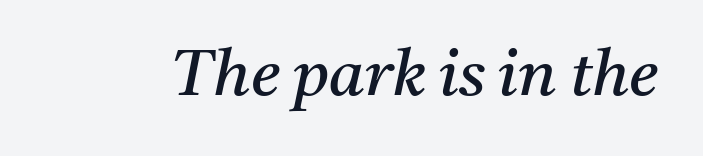
The image shows 65 px regular-weight serif type, italic (leaning right); set normal letter spacing, not underlined; medium stroke contrast and a medium x-height.
